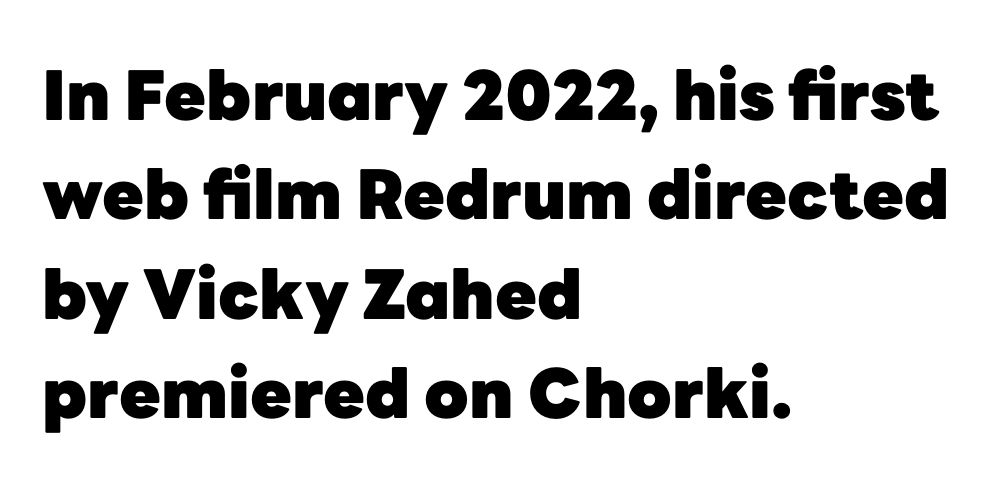
Q: Is the text bold? A: Yes.
Q: Is the text italic (slanted)? A: No, it is upright.
Q: Is the typeface a serif or a sans-serif typeface? A: Sans-serif.
Q: Is the text underlined? A: No.
Q: How is the paragraph aligned? A: Left-aligned.
Q: Is the spacing between letters normal or unusually wide? A: Normal.
Q: Is the spacing between lines tight, normal or loose? A: Normal.
Q: Width (condensed, normal, or wide)? A: Normal.
Q: Stroke contrast? A: Low.
Q: x-height? A: Medium.
Q: Monospaced? A: No.
